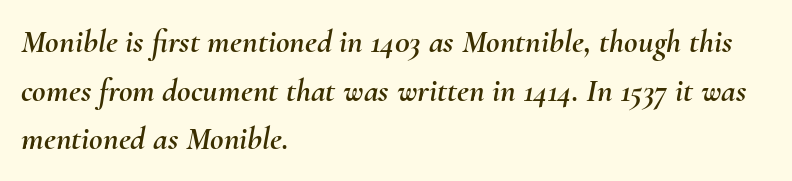
The image shows 33 px text type, italic (leaning right); set left-aligned, normal line spacing (1.47x), normal letter spacing, not underlined; medium stroke contrast and a small x-height.
